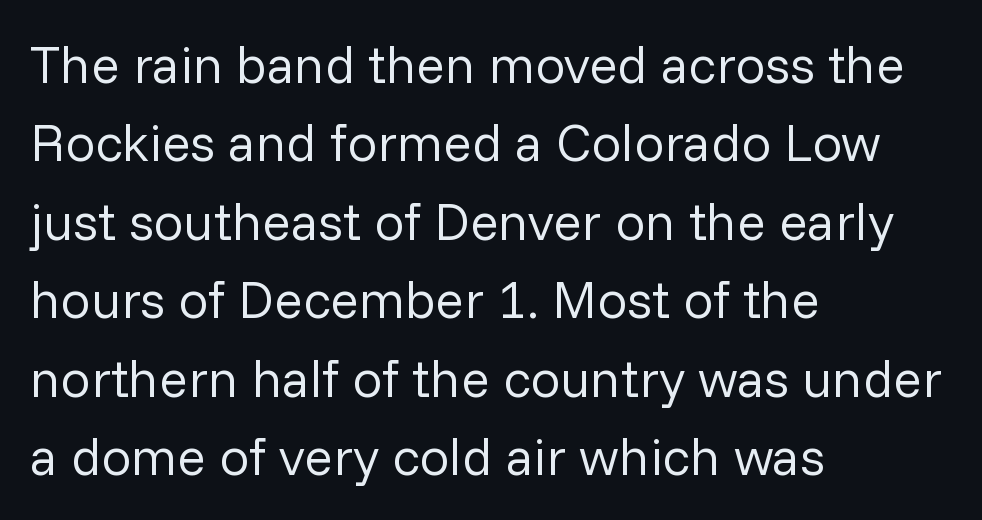
Q: Is the text bold? A: No.
Q: Is the text italic (slanted)? A: No, it is upright.
Q: Is the typeface a serif or a sans-serif typeface? A: Sans-serif.
Q: Is the text underlined? A: No.
Q: How is the paragraph aligned? A: Left-aligned.
Q: Is the spacing between letters normal or unusually wide? A: Normal.
Q: Is the spacing between lines tight, normal or loose? A: Normal.
Q: Width (condensed, normal, or wide)? A: Normal.
Q: Stroke contrast? A: Low.
Q: x-height? A: Medium.
Q: Monospaced? A: No.
